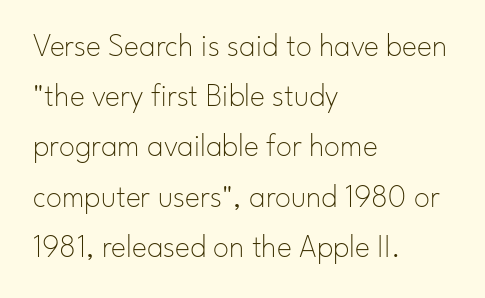
The image shows 32 px thin sans-serif type, upright; set left-aligned, normal line spacing (1.57x), normal letter spacing, not underlined; low stroke contrast and a small x-height.
